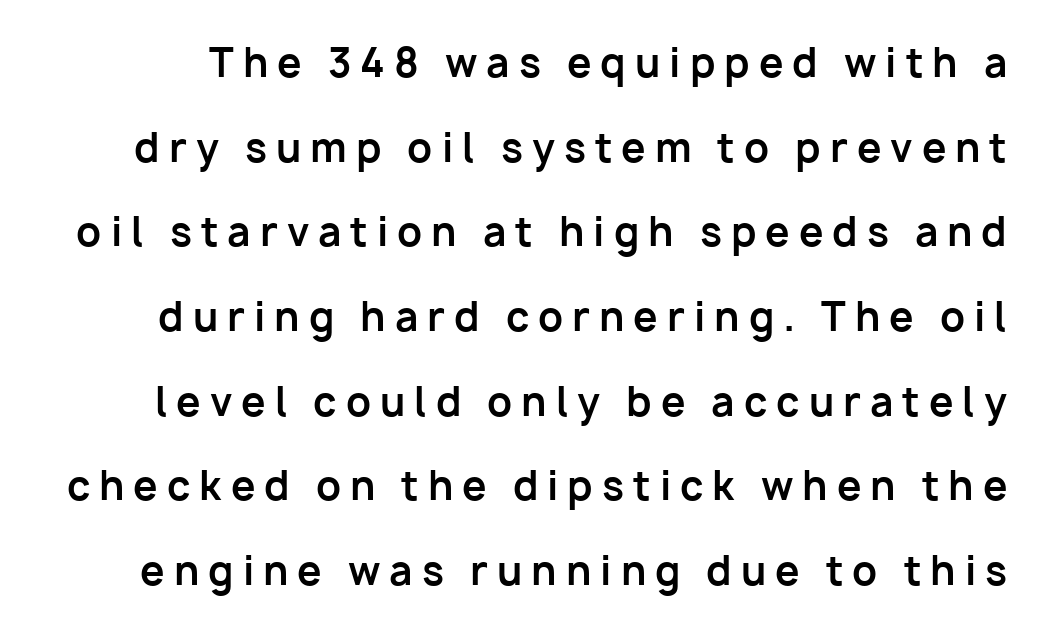
Stroke thickness is high; the sample reads as a true bold. Inter-character spacing is expanded well beyond the font's built-in metrics. The specimen reads as upright at a glance. This block would shrink considerably if given ordinary leading; it's expanded now. Check where the strokes stop: nothing finishes them off — pure sans. Type without underlining.
